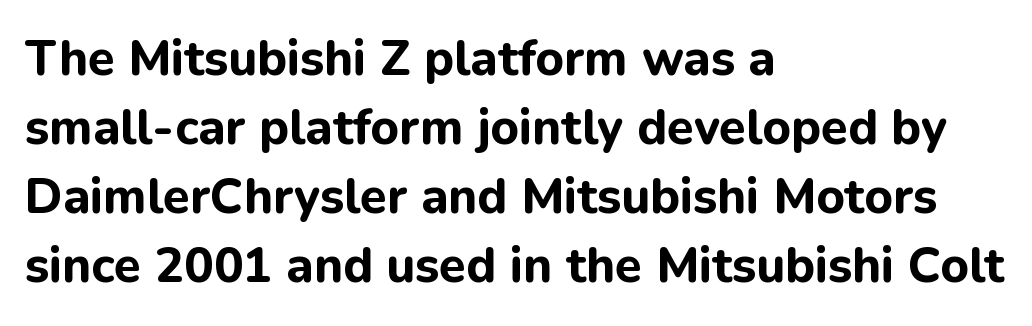
Summary of weight: heavy, a full bold. The block of text has a typical density, with ordinary space between rows. The setting favours the left margin, as ordinary paragraphs usually do. Caption: standard tracking, unaltered. The letters stand upright; this is a roman face. The passage shown is not underscored anywhere.
